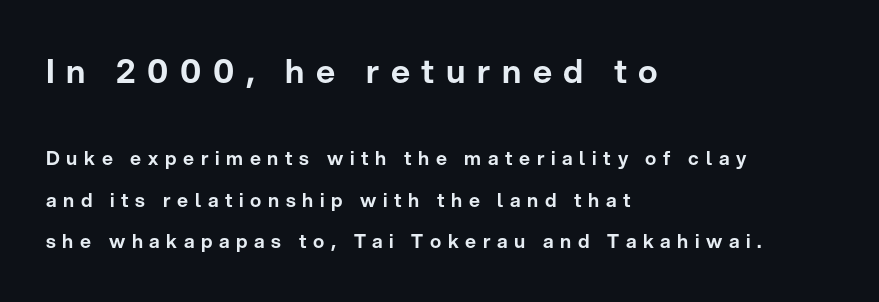
The image shows 33 px sans-serif type, upright; set left-aligned, loose line spacing (2.18x), unusually wide letter spacing (+0.35 em), not underlined; the first (top) block is 1.74x larger; low stroke contrast and a medium x-height.
